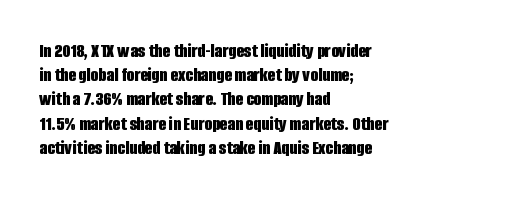
The image shows 20 px bold type, upright; set left-aligned, line spacing 1.21x, normal letter spacing, not underlined.
